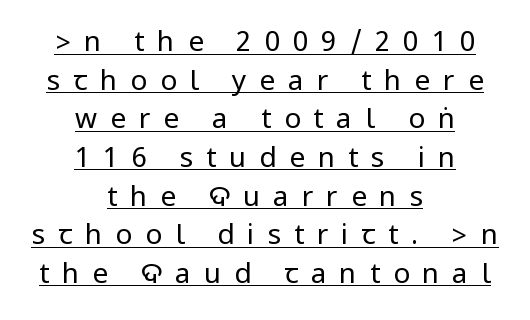
No chunkiness to these letters — they're not bold. Quick note: not italic, upright. Decoration check: the copy is underlined. In terms of letterform style, serifs are entirely absent. Display-style spreading of the glyphs; the letterfit is very open.
